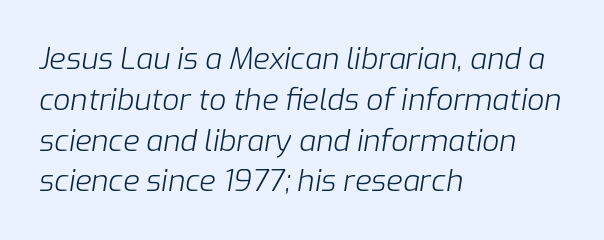
{"italic": "yes", "lean": "right", "slant_degrees": 9, "bold": "no", "weight": "light", "width": "normal", "stroke_contrast": "low", "x_height": "medium", "monospaced": "no", "underline": "no", "align": "left", "line_spacing": "normal", "line_spacing_ratio": 1.36, "letter_spacing": "normal", "letter_spacing_em": 0.0, "glyph_px": 30}
